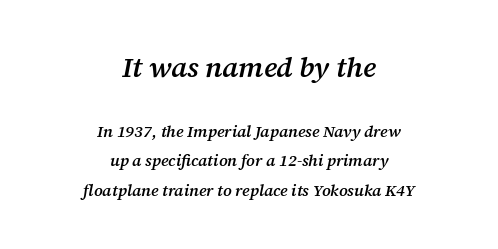
The initial chunk of copy outweighs the following chunk in type size. This sample has the flowing, uneven cadence of proportional lettering. Each word holds together tightly as a unit, with standard inter-letter gaps. A semibold gives these letters moderate extra thickness, short of bold.
